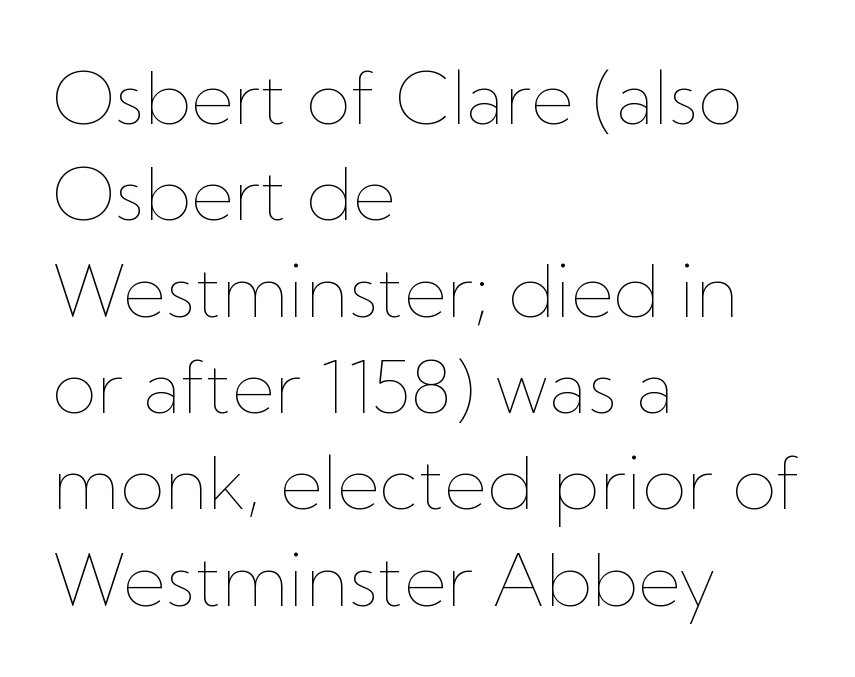
{"italic": "no", "bold": "no", "weight": "thin", "width": "normal", "stroke_contrast": "low", "x_height": "medium", "monospaced": "no", "underline": "no", "align": "left", "line_spacing": "normal", "line_spacing_ratio": 1.32, "letter_spacing": "normal", "letter_spacing_em": 0.0, "glyph_px": 73}
